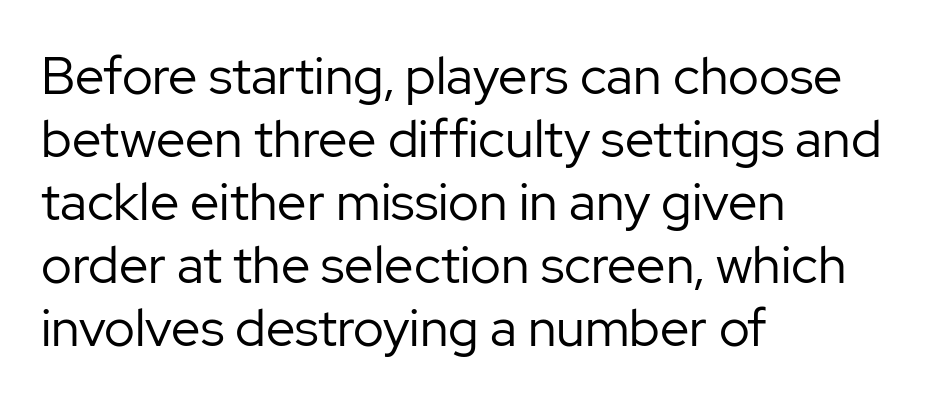
{"serif": "no", "italic": "no", "bold": "no", "weight": "regular", "width": "normal", "stroke_contrast": "low", "x_height": "medium", "monospaced": "no", "underline": "no", "align": "left", "line_spacing_ratio": 1.21, "letter_spacing": "normal", "letter_spacing_em": 0.0, "glyph_px": 52}
